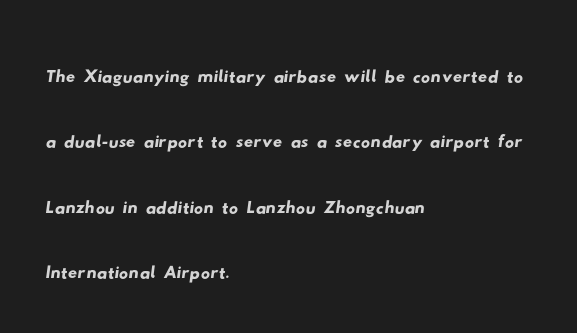
{"serif": "no", "width": "wide", "stroke_contrast": "low", "x_height": "small", "monospaced": "no", "underline": "no", "align": "left", "line_spacing": "normal", "line_spacing_ratio": 1.42, "letter_spacing": "normal", "letter_spacing_em": 0.0, "glyph_px": 46}
